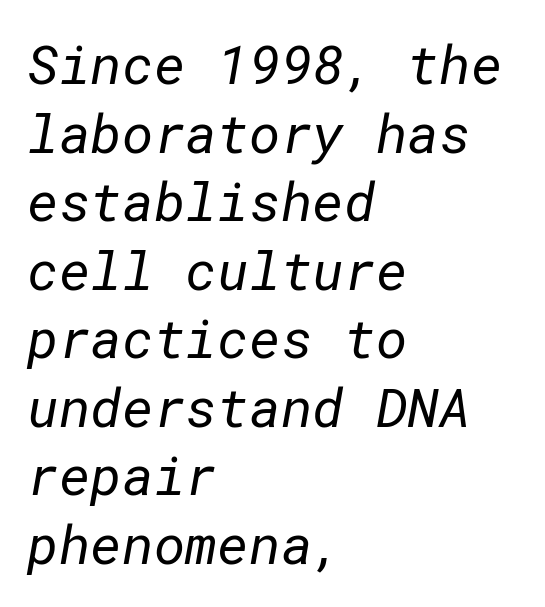
{"serif": "no", "bold": "no", "weight": "regular", "width": "normal", "stroke_contrast": "low", "x_height": "medium", "underline": "no", "align": "left", "line_spacing": "normal", "line_spacing_ratio": 1.27, "letter_spacing": "normal", "letter_spacing_em": 0.0, "glyph_px": 54}
